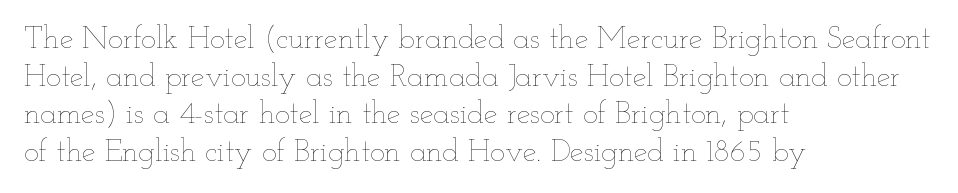
Q: Is the text bold? A: No.
Q: Is the text italic (slanted)? A: No, it is upright.
Q: Is the text underlined? A: No.
Q: How is the paragraph aligned? A: Left-aligned.
Q: Is the spacing between letters normal or unusually wide? A: Normal.
Q: Width (condensed, normal, or wide)? A: Wide.
Q: Stroke contrast? A: Low.
Q: x-height? A: Small.
Q: Monospaced? A: No.
